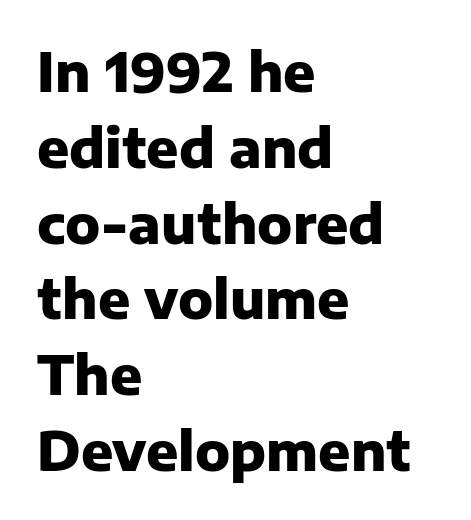
As a designer I'd log this as weight 700, bold. The words here are not underlined. In terms of leading, this rendering sits right in the middle. Inter-character spacing is left at the font's built-in metrics. The specimen reads as upright at a glance. The passage shown is typeset with a sans-serif family.
